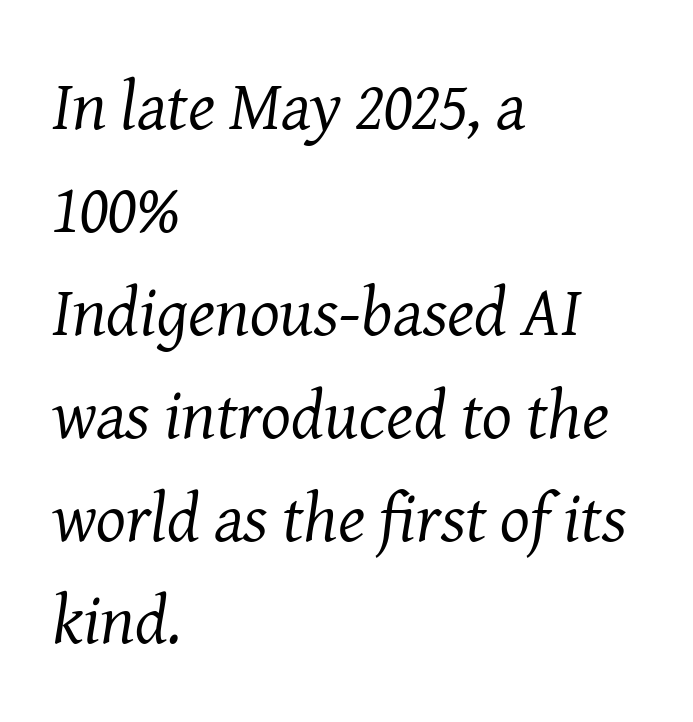
The image shows 70 px regular-weight serif type, italic (leaning right); set left-aligned, normal line spacing (1.47x), normal letter spacing, not underlined; medium stroke contrast and a medium x-height.
